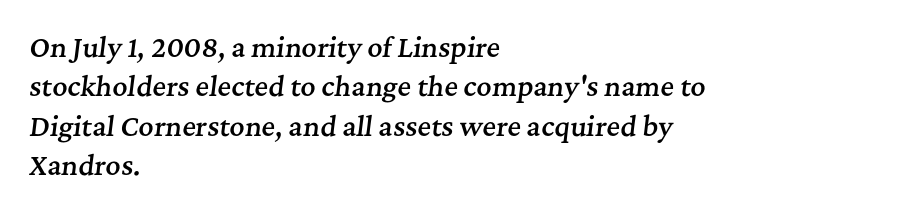
{"italic": "yes", "lean": "right", "slant_degrees": 7, "bold": "semi", "underline": "no", "align": "left", "line_spacing": "normal", "line_spacing_ratio": 1.51, "letter_spacing": "normal", "letter_spacing_em": 0.0, "glyph_px": 26}
